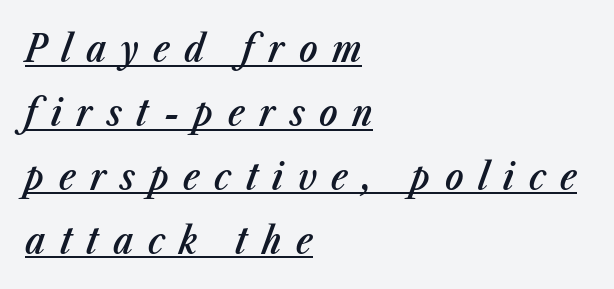
Q: Is the text bold? A: Semi-bold.
Q: Is the text italic (slanted)? A: Yes, it leans right by about 23 degrees.
Q: Is the text underlined? A: Yes.
Q: How is the paragraph aligned? A: Left-aligned.
Q: Is the spacing between letters normal or unusually wide? A: Unusually wide.
Q: Is the spacing between lines tight, normal or loose? A: Normal.
Q: Width (condensed, normal, or wide)? A: Condensed.
Q: Stroke contrast? A: Low.
Q: x-height? A: Medium.
Q: Monospaced? A: No.
